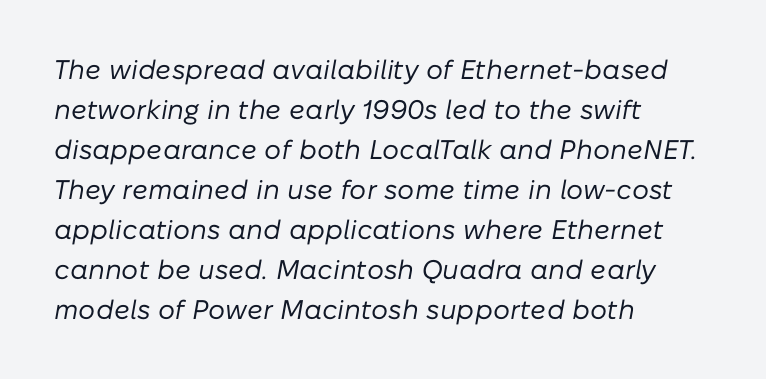
The area under the type is left untouched. The rendering anchors every line to the left-hand side. Italic? Definitely — the glyphs are oblique. You could call the tracking neutral — neither tight nor loose.
